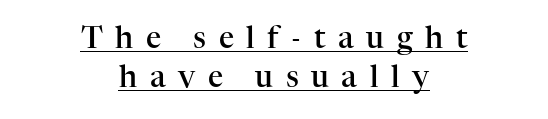
{"serif": "yes", "italic": "no", "bold": "semi", "weight": "semibold", "width": "normal", "stroke_contrast": "high", "x_height": "medium", "monospaced": "no", "underline": "yes", "align": "center", "line_spacing": "normal", "line_spacing_ratio": 1.31, "letter_spacing": "wide", "letter_spacing_em": 0.42, "glyph_px": 30}
